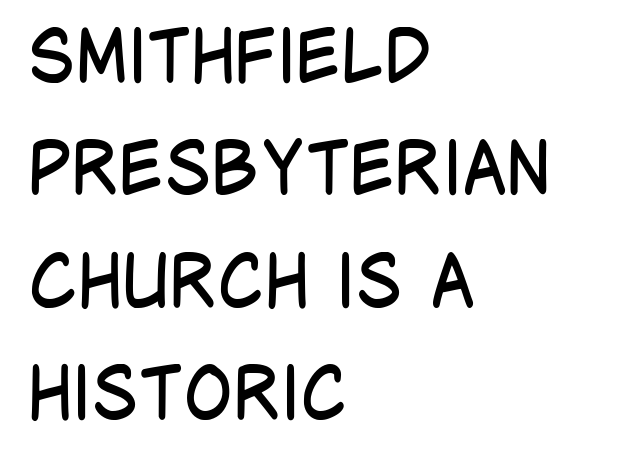
{"serif": "no", "italic": "no", "bold": "no", "weight": "regular", "width": "condensed", "stroke_contrast": "low", "x_height": "large", "monospaced": "no", "underline": "no", "align": "left", "line_spacing": "normal", "line_spacing_ratio": 1.54, "letter_spacing": "normal", "letter_spacing_em": 0.0, "glyph_px": 73}
